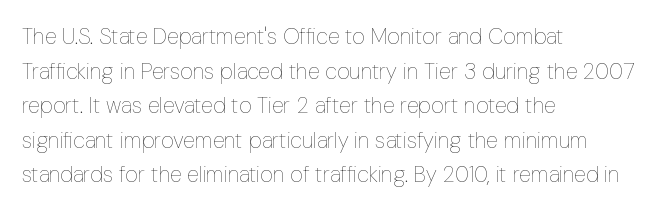
The image shows 22 px text type, upright; set left-aligned, normal line spacing (1.57x), normal letter spacing, not underlined.
